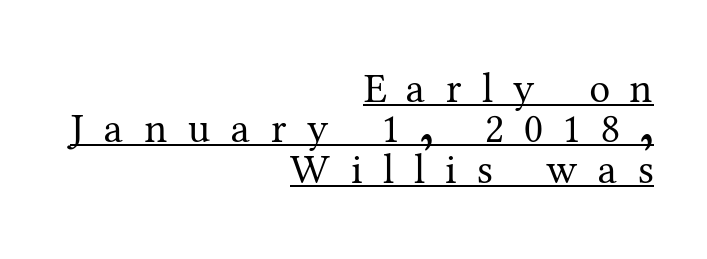
Q: Is the text bold? A: No.
Q: Is the text italic (slanted)? A: No, it is upright.
Q: Is the typeface a serif or a sans-serif typeface? A: Serif.
Q: Is the text underlined? A: Yes.
Q: How is the paragraph aligned? A: Right-aligned.
Q: Is the spacing between letters normal or unusually wide? A: Unusually wide.
Q: Is the spacing between lines tight, normal or loose? A: Tight.
Q: Width (condensed, normal, or wide)? A: Normal.
Q: Stroke contrast? A: Medium.
Q: x-height? A: Medium.
Q: Monospaced? A: No.
